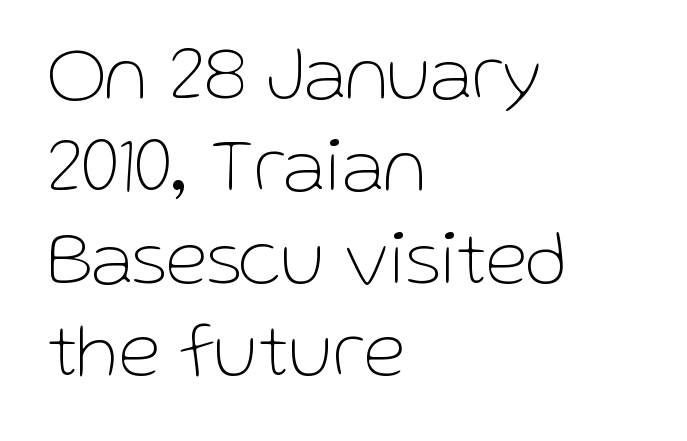
{"serif": "no", "italic": "no", "bold": "no", "weight": "thin", "width": "normal", "stroke_contrast": "low", "x_height": "medium", "monospaced": "no", "underline": "no", "align": "left", "line_spacing_ratio": 1.2, "letter_spacing": "normal", "letter_spacing_em": 0.0, "glyph_px": 77}
